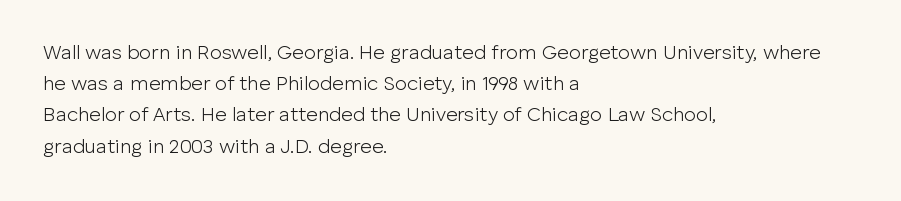
Q: Is the text bold? A: No.
Q: Is the text italic (slanted)? A: No, it is upright.
Q: Is the text underlined? A: No.
Q: How is the paragraph aligned? A: Left-aligned.
Q: Is the spacing between letters normal or unusually wide? A: Normal.
Q: Is the spacing between lines tight, normal or loose? A: Normal.
